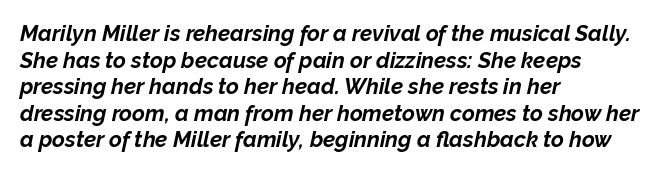
The space directly below the letters is spotless. The strokes are fattened all the way to bold. An italicized treatment has been applied to the whole sample. The rag falls on the right side of this text block. Is the letter spacing exaggerated? No — it looks like the ordinary default.
